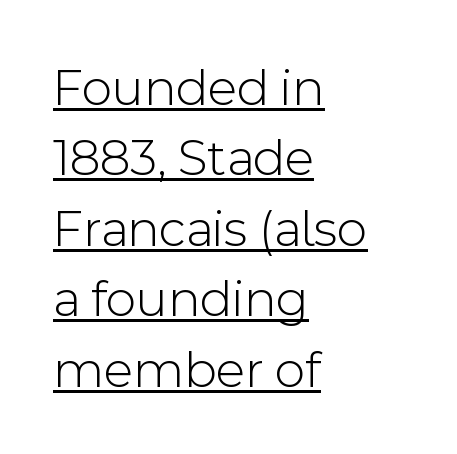
These lines sit exactly where default settings would place them. The rendering anchors every line to the left-hand side. Character widths vary here, with narrow letters taking less room than wide ones. Italic: no, the glyphs are upright roman. This sample uses a sans-serif face. Words appear dense and cohesive because spacing is normal.
